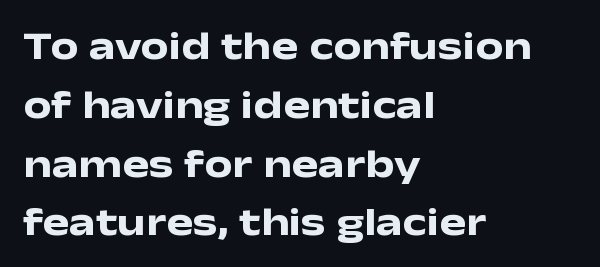
The image shows 40 px heavy, wide sans-serif type, upright; set left-aligned, normal line spacing (1.47x), normal letter spacing, not underlined; low stroke contrast and a medium x-height.
